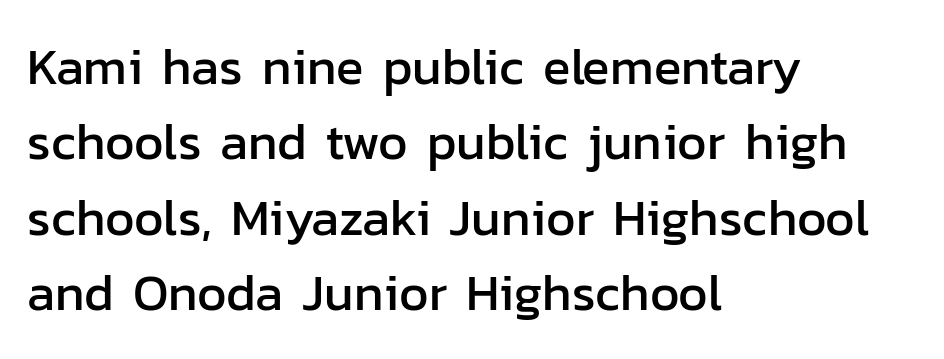
The lines sit at an ordinary, default distance from one another. The font family rendered here belongs to the sans-serif group. The strip under each line holds only bare page. Proportional: the letters do not fall into vertical columns. The type is set solid horizontally, with unmodified tracking. If you drew a ruler down the left edge, every line would touch it.
